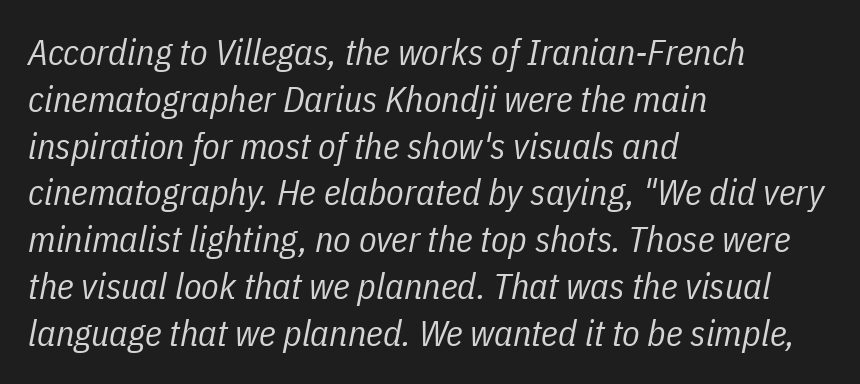
{"italic": "yes", "lean": "right", "slant_degrees": 11, "bold": "no", "weight": "regular", "width": "condensed", "stroke_contrast": "low", "x_height": "medium", "monospaced": "no", "underline": "no", "align": "left", "line_spacing": "normal", "line_spacing_ratio": 1.3, "letter_spacing": "normal", "letter_spacing_em": 0.0, "glyph_px": 36}
